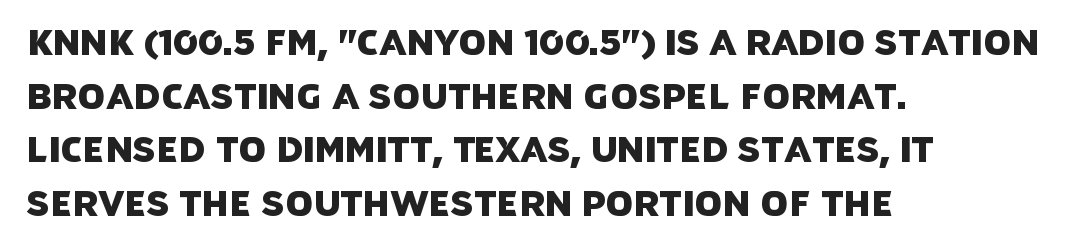
The font family rendered here belongs to the sans-serif group. Line spacing here is normal. Is this a fixed-width face? No — the glyphs have proportional, varying widths. The setting favours the left margin, as ordinary paragraphs usually do. Between one letter and the next there's only the usual sliver of space.
